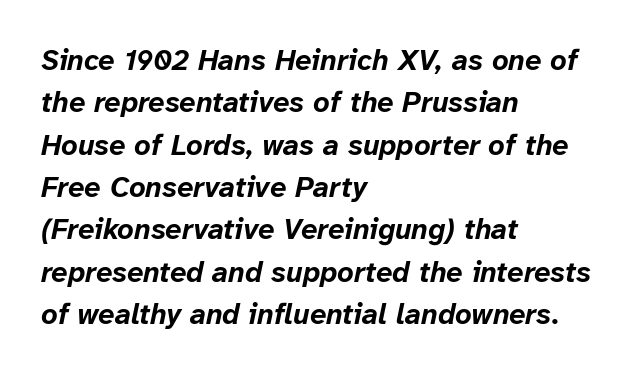
Looks like regular typesetting: each glyph gets only the width it needs. Compared with a centered layout, this one pins lines to the left instead. The rendering uses a bold face; every stroke is thick and dark. The tracking reads as untouched default to a designer's eye. A normal amount of white space separates one row of letters from the next. The zone under the glyphs is completely vacant.
